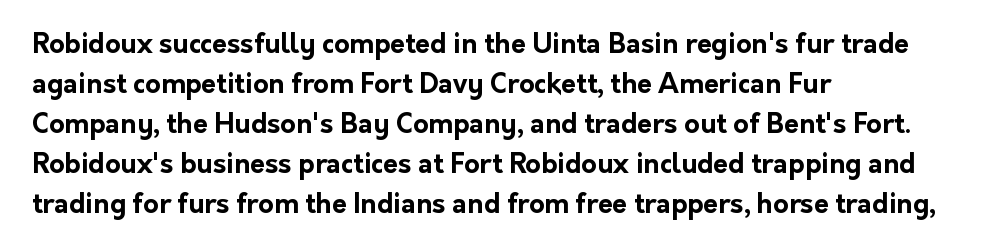
Q: Is the text bold? A: Yes.
Q: Is the text italic (slanted)? A: No, it is upright.
Q: Is the text underlined? A: No.
Q: How is the paragraph aligned? A: Left-aligned.
Q: Is the spacing between letters normal or unusually wide? A: Normal.
Q: Is the spacing between lines tight, normal or loose? A: Normal.
